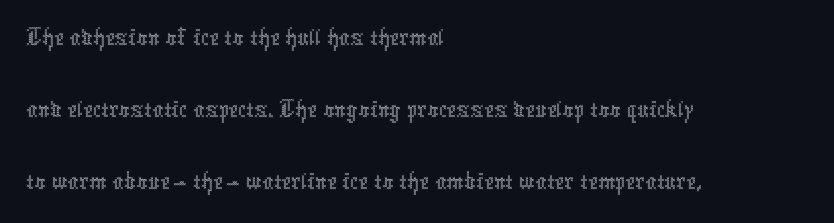
The image shows 55 px thin, condensed type, upright; set left-aligned, normal line spacing (1.31x), normal letter spacing, not underlined; a medium x-height.
